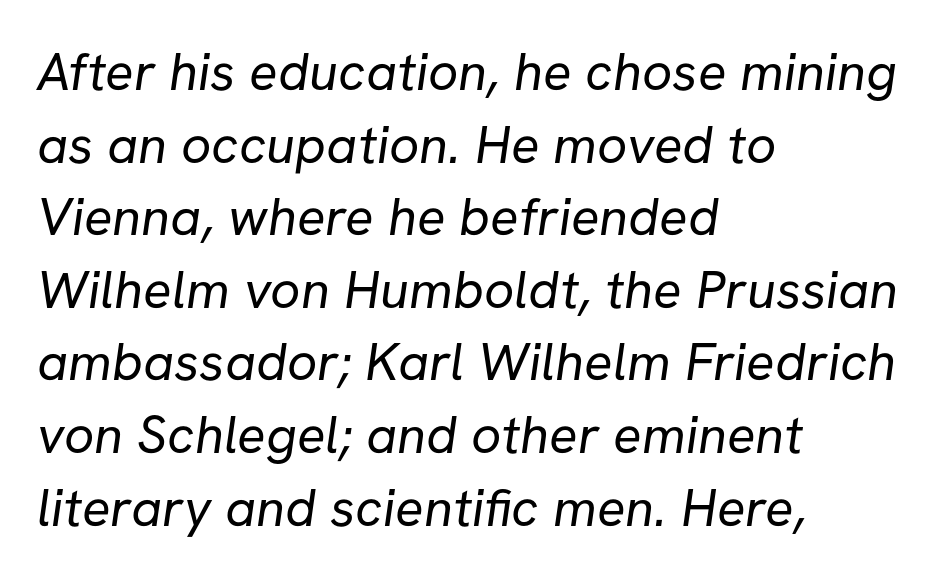
The image shows 53 px regular-weight sans-serif type; set left-aligned, normal line spacing (1.37x), normal letter spacing, not underlined; low stroke contrast and a medium x-height.
